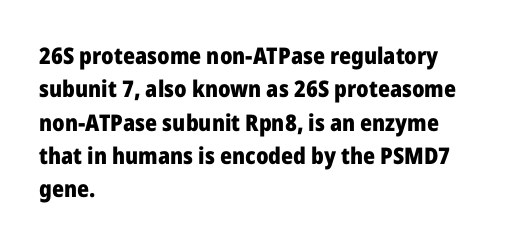
{"italic": "no", "bold": "yes", "underline": "no", "align": "left", "line_spacing": "normal", "line_spacing_ratio": 1.45, "letter_spacing": "normal", "letter_spacing_em": 0.0, "glyph_px": 23}
